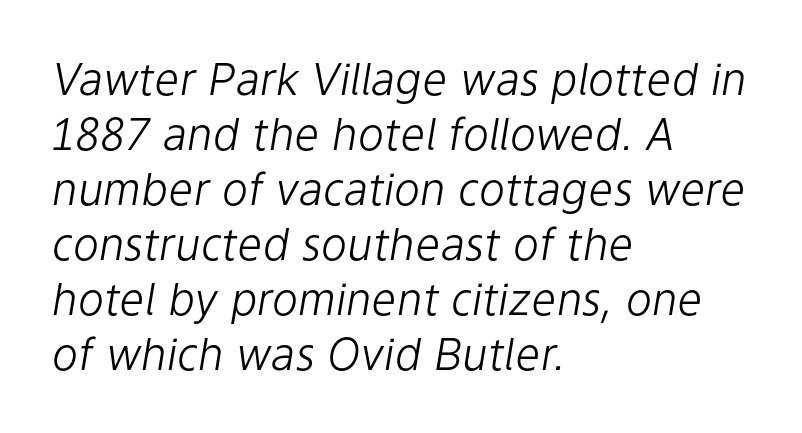
{"italic": "yes", "lean": "right", "slant_degrees": 9, "bold": "no", "weight": "light", "width": "normal", "stroke_contrast": "low", "x_height": "medium", "monospaced": "no", "underline": "no", "align": "left", "line_spacing": "normal", "line_spacing_ratio": 1.25, "letter_spacing": "normal", "letter_spacing_em": 0.0, "glyph_px": 44}
